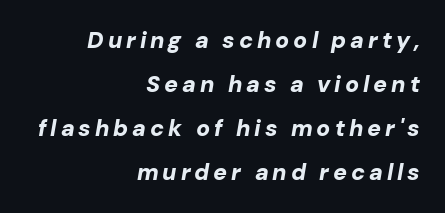
Thick stems and heavy bowls — unmistakably bold. Leading: increased. This is oblique type, the kind used for emphasis or titles. Any mark beneath the type? The region is blank.
